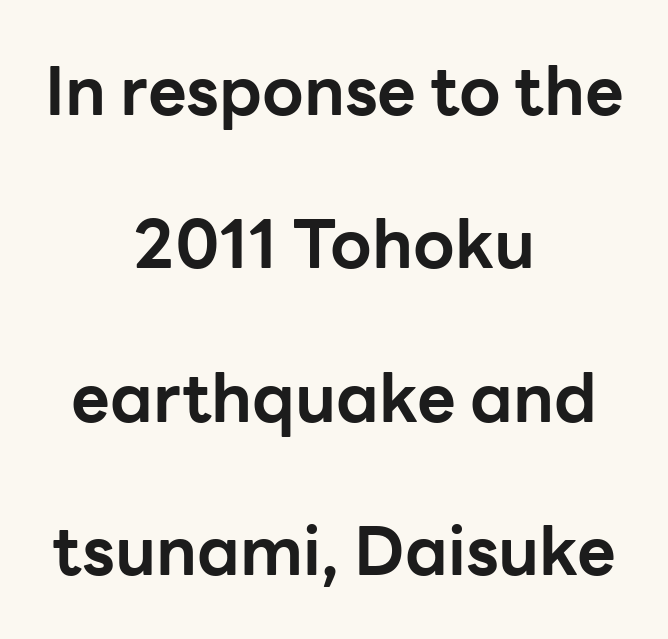
The image shows 67 px bold sans-serif type, upright; set centered, loose line spacing (2.29x), normal letter spacing, not underlined; low stroke contrast and a medium x-height.
